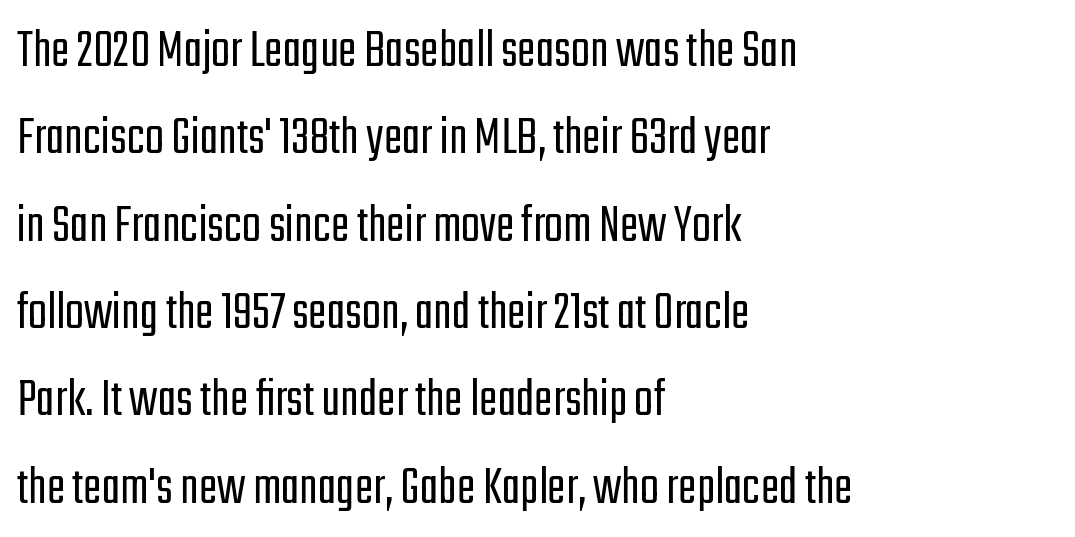
Q: Is the text bold? A: No.
Q: Is the text italic (slanted)? A: No, it is upright.
Q: Is the typeface a serif or a sans-serif typeface? A: Sans-serif.
Q: Is the text underlined? A: No.
Q: How is the paragraph aligned? A: Left-aligned.
Q: Is the spacing between letters normal or unusually wide? A: Normal.
Q: Is the spacing between lines tight, normal or loose? A: Normal.
Q: Width (condensed, normal, or wide)? A: Condensed.
Q: Stroke contrast? A: Low.
Q: x-height? A: Medium.
Q: Monospaced? A: No.
